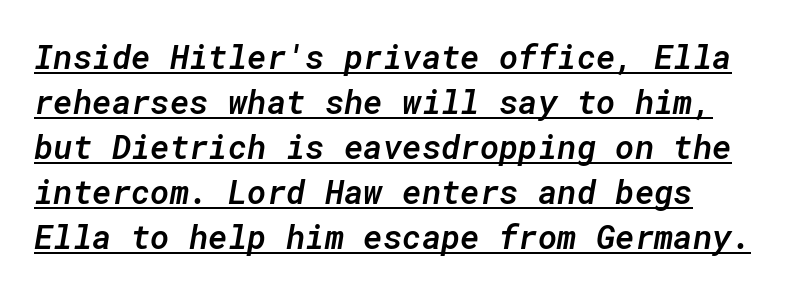
{"italic": "yes", "lean": "right", "slant_degrees": 10, "bold": "semi", "weight": "semibold", "width": "normal", "stroke_contrast": "low", "x_height": "medium", "monospaced": "yes", "underline": "yes", "align": "left", "line_spacing": "normal", "line_spacing_ratio": 1.36, "letter_spacing": "normal", "letter_spacing_em": 0.0, "glyph_px": 33}
